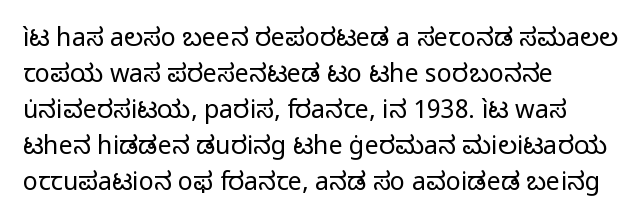
The image shows 25 px text type, upright; set left-aligned, normal line spacing (1.44x), normal letter spacing, not underlined.
